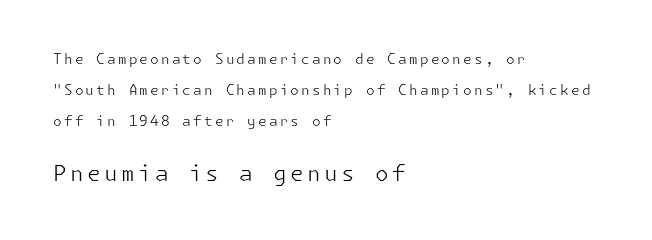
Any mark beneath the type? The region is blank. Visually the block forms a straight wall on the left and a jagged coastline on the right. The following chunk of copy outweighs the initial chunk in type size. Leading: increased.
